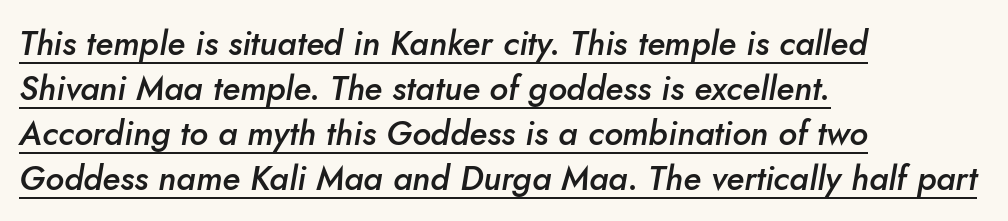
The image shows 34 px semibold type, italic (leaning right); set left-aligned, normal line spacing (1.32x), normal letter spacing, underlined; low stroke contrast and a small x-height.
